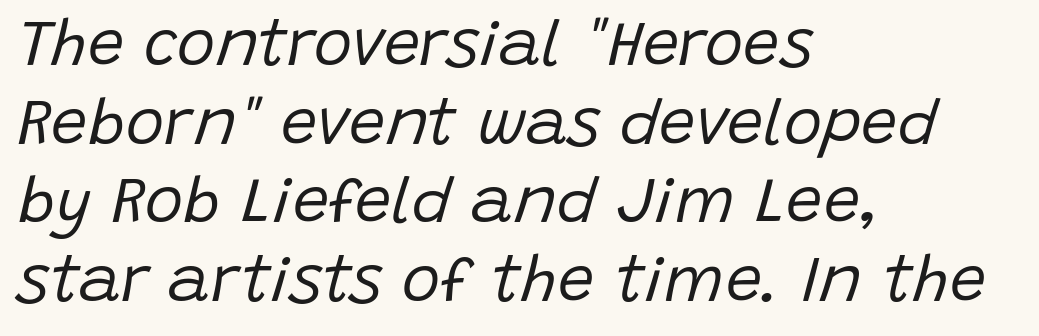
Q: Is the text bold? A: No.
Q: Is the text italic (slanted)? A: Yes, it leans right by about 15 degrees.
Q: Is the text underlined? A: No.
Q: How is the paragraph aligned? A: Left-aligned.
Q: Is the spacing between letters normal or unusually wide? A: Normal.
Q: Width (condensed, normal, or wide)? A: Normal.
Q: Stroke contrast? A: Low.
Q: x-height? A: Large.
Q: Monospaced? A: No.
